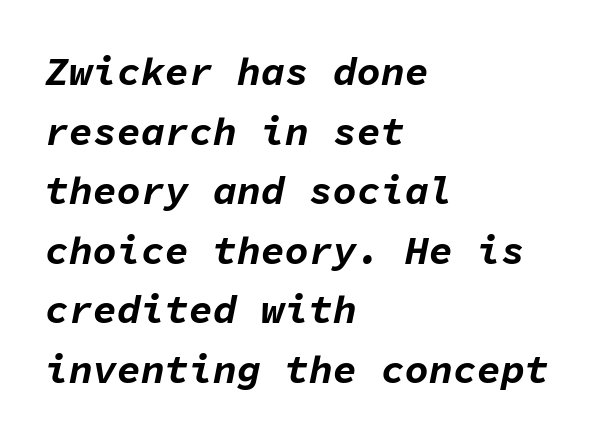
Q: Is the text bold? A: Yes.
Q: Is the text italic (slanted)? A: Yes, it leans right by about 11 degrees.
Q: Is the text underlined? A: No.
Q: How is the paragraph aligned? A: Left-aligned.
Q: Is the spacing between letters normal or unusually wide? A: Normal.
Q: Is the spacing between lines tight, normal or loose? A: Normal.
Q: Width (condensed, normal, or wide)? A: Normal.
Q: Stroke contrast? A: Low.
Q: x-height? A: Medium.
Q: Monospaced? A: Yes.
